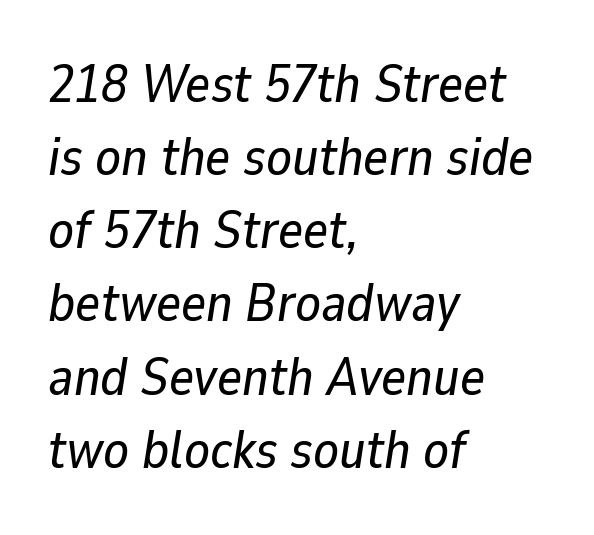
The image shows 53 px text type, italic (leaning right); set left-aligned, normal line spacing (1.38x), normal letter spacing, not underlined; low stroke contrast and a medium x-height.
